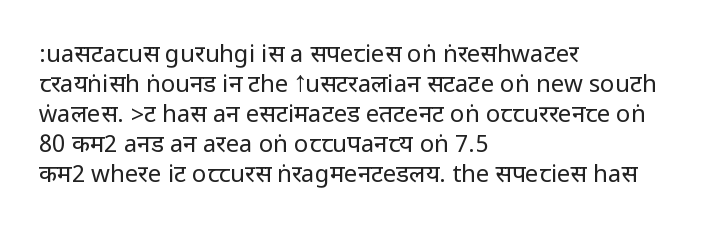
Q: Is the text bold? A: No.
Q: Is the text italic (slanted)? A: No, it is upright.
Q: Is the text underlined? A: No.
Q: How is the paragraph aligned? A: Left-aligned.
Q: Is the spacing between letters normal or unusually wide? A: Normal.
Q: Is the spacing between lines tight, normal or loose? A: Normal.
